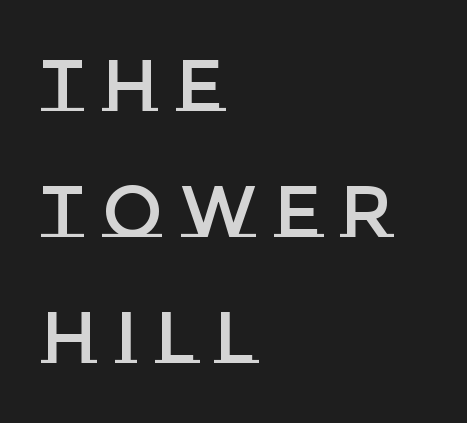
Spacing verdict: proportional, widths tailored to each character. One-word summary of the alignment: left. Ascenders rise straight up at ninety degrees. The strip under each line holds only bare page.
